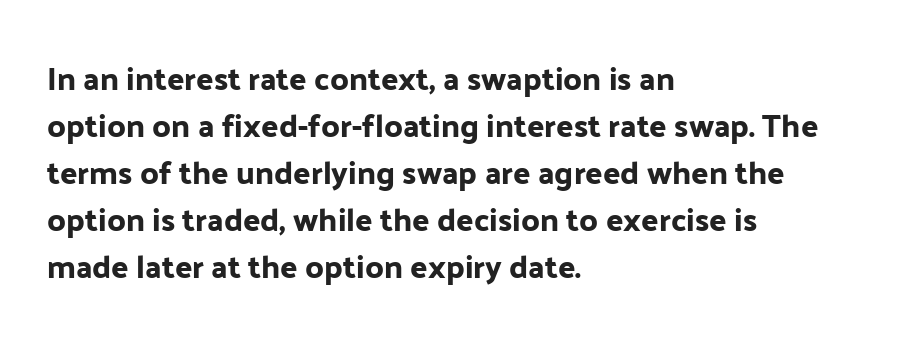
Each word holds together tightly as a unit, with standard inter-letter gaps. Nope, not italic — everything's standing straight. Lines of text with bare space underneath. A typesetter would call this leading conventional body-copy spacing. Stroke terminals: plain, sans-serif. Where is the straight margin? On the left.
